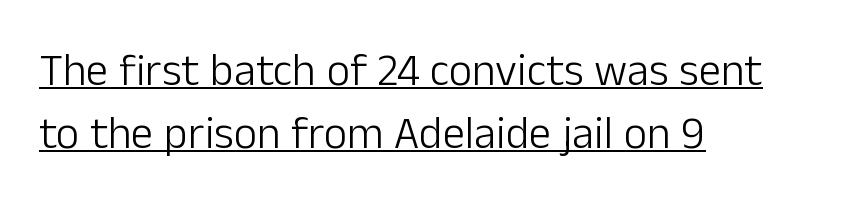
The image shows 45 px light sans-serif type, upright; set left-aligned, normal line spacing (1.4x), normal letter spacing, underlined; low stroke contrast and a medium x-height.
